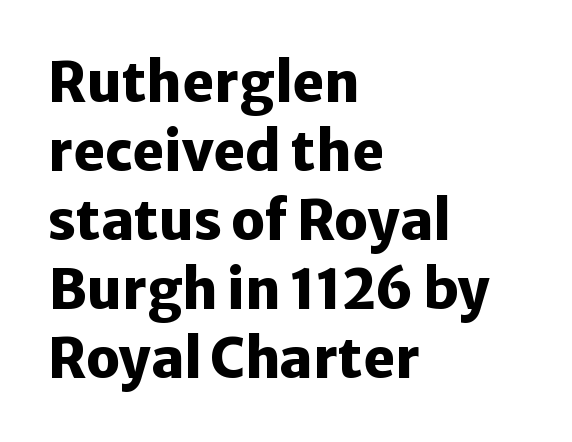
Descenders hang freely into open space. Notice how thick the strokes are: this is what a full bold looks like. Alignment: flush left. The glyphs in this specimen are sans serif.
